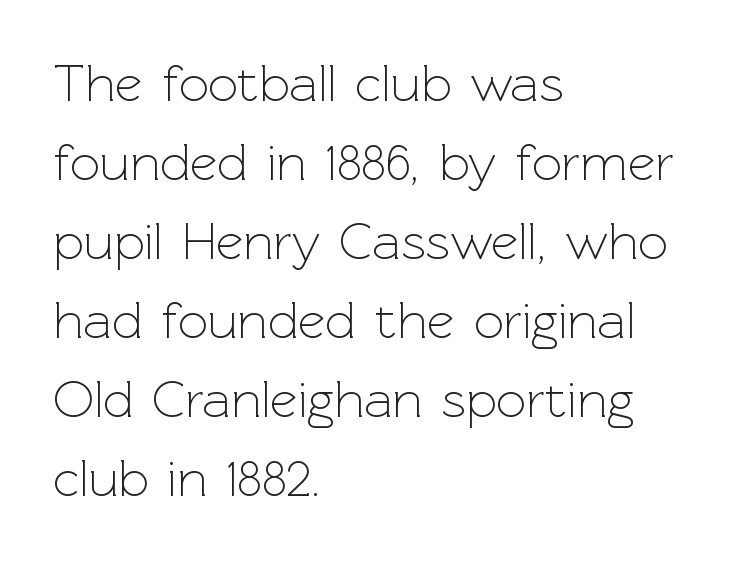
{"serif": "no", "italic": "no", "bold": "no", "weight": "light", "width": "normal", "x_height": "medium", "monospaced": "no", "underline": "no", "align": "left", "line_spacing": "normal", "line_spacing_ratio": 1.49, "letter_spacing": "normal", "letter_spacing_em": 0.0, "glyph_px": 53}
